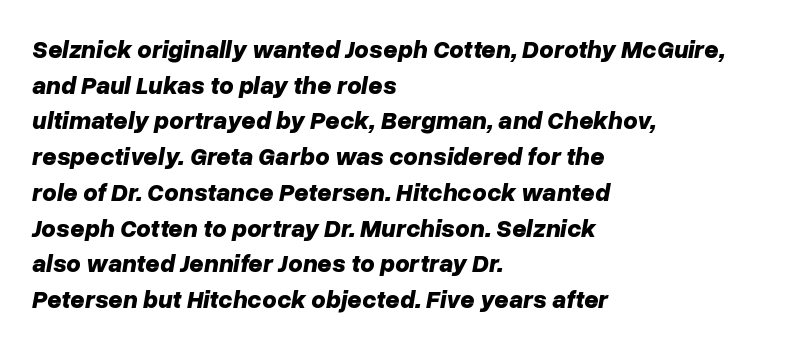
Q: Is the text bold? A: Yes.
Q: Is the text italic (slanted)? A: Yes, it leans right by about 10 degrees.
Q: Is the text underlined? A: No.
Q: How is the paragraph aligned? A: Left-aligned.
Q: Is the spacing between letters normal or unusually wide? A: Normal.
Q: Is the spacing between lines tight, normal or loose? A: Normal.
